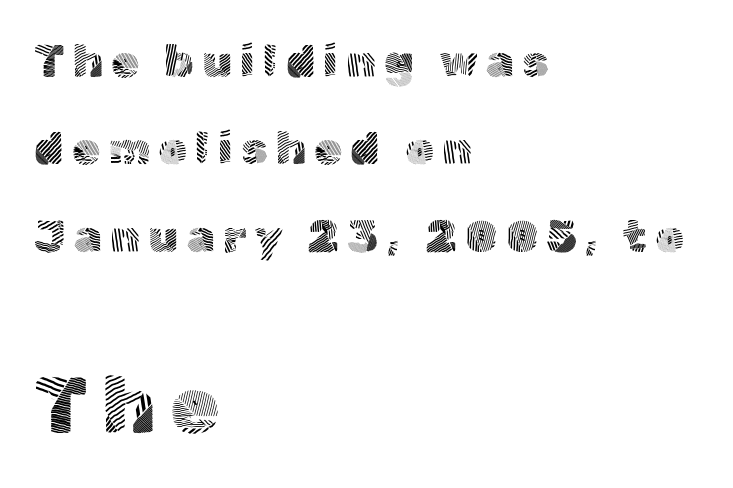
The image shows 79 px light sans-serif type, upright; set left-aligned, loose line spacing (1.94x), not underlined; the second (bottom) block is 1.76x larger; a medium x-height.
